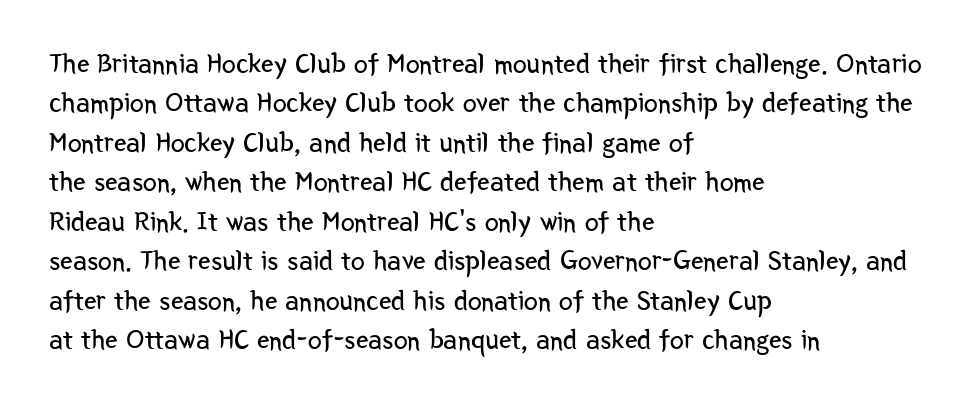
{"serif": "no", "italic": "no", "bold": "no", "weight": "regular", "width": "condensed", "stroke_contrast": "low", "x_height": "medium", "monospaced": "no", "underline": "no", "align": "left", "line_spacing": "normal", "line_spacing_ratio": 1.41, "letter_spacing": "normal", "letter_spacing_em": 0.0, "glyph_px": 28}
